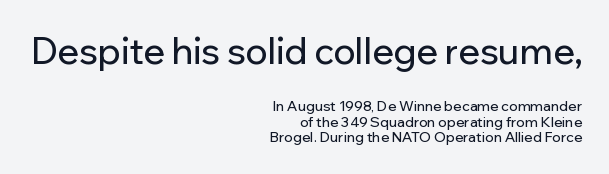
Q: Is the text italic (slanted)? A: No, it is upright.
Q: Is the typeface a serif or a sans-serif typeface? A: Sans-serif.
Q: Is the text underlined? A: No.
Q: How is the paragraph aligned? A: Right-aligned.
Q: Is the spacing between letters normal or unusually wide? A: Normal.
Q: Is the spacing between lines tight, normal or loose? A: Tight.
Q: Which block of text is set in a larger size, the first (top) or the second (bottom)? A: The first (top) one.
Q: Width (condensed, normal, or wide)? A: Normal.
Q: Stroke contrast? A: Low.
Q: x-height? A: Medium.
Q: Monospaced? A: No.
